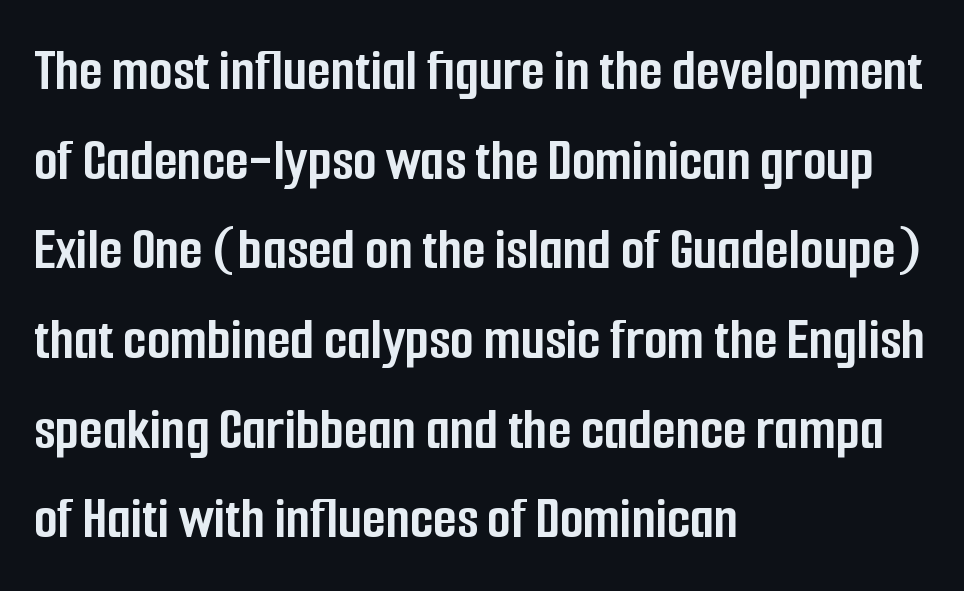
Q: Is the text bold? A: Yes.
Q: Is the text italic (slanted)? A: No, it is upright.
Q: Is the typeface a serif or a sans-serif typeface? A: Sans-serif.
Q: Is the text underlined? A: No.
Q: How is the paragraph aligned? A: Left-aligned.
Q: Is the spacing between letters normal or unusually wide? A: Normal.
Q: Is the spacing between lines tight, normal or loose? A: Normal.
Q: Width (condensed, normal, or wide)? A: Condensed.
Q: Stroke contrast? A: Low.
Q: x-height? A: Medium.
Q: Monospaced? A: No.
